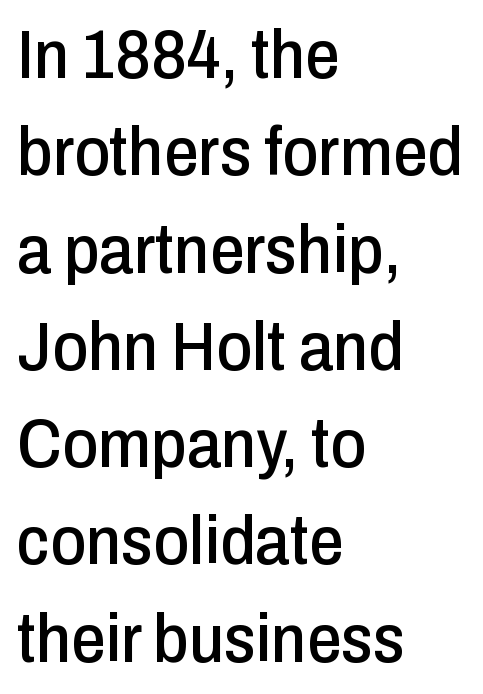
The image shows 69 px condensed sans-serif type, upright; set left-aligned, normal line spacing (1.41x), normal letter spacing, not underlined; low stroke contrast and a medium x-height.
